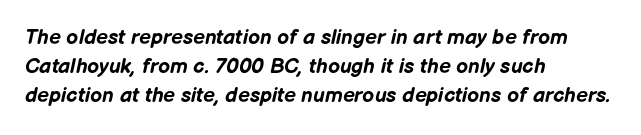
Vertical spacing — default. A student would call this left alignment; a typographer would say flush left, rag right. Letter spacing: default. Characters are canted at an angle relative to the baseline's perpendicular.
